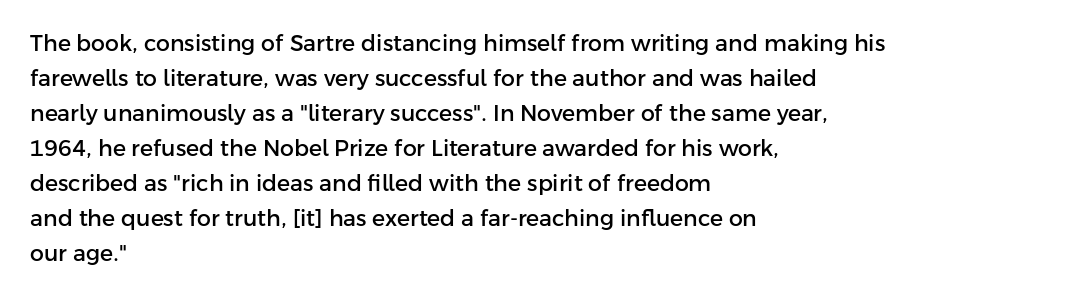
Q: Is the text italic (slanted)? A: No, it is upright.
Q: Is the text underlined? A: No.
Q: How is the paragraph aligned? A: Left-aligned.
Q: Is the spacing between letters normal or unusually wide? A: Normal.
Q: Is the spacing between lines tight, normal or loose? A: Normal.
